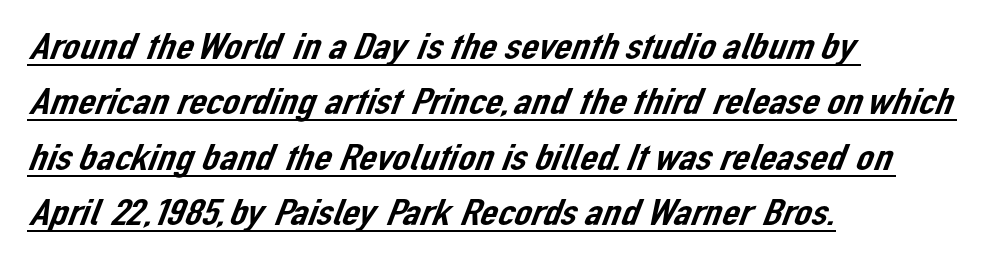
{"serif": "no", "width": "normal", "stroke_contrast": "low", "x_height": "medium", "monospaced": "no", "underline": "yes", "align": "left", "line_spacing": "normal", "line_spacing_ratio": 1.42, "letter_spacing": "normal", "letter_spacing_em": 0.0, "glyph_px": 39}
